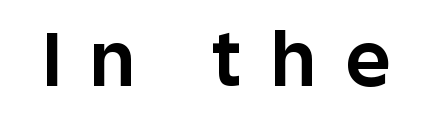
{"serif": "no", "italic": "no", "bold": "yes", "weight": "bold", "width": "normal", "stroke_contrast": "low", "x_height": "large", "monospaced": "no", "underline": "no", "letter_spacing": "wide", "letter_spacing_em": 0.41, "glyph_px": 75}
